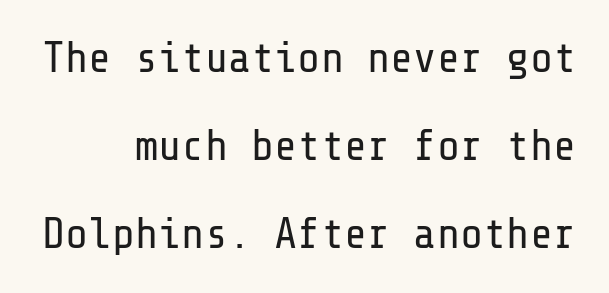
Q: Is the text bold? A: No.
Q: Is the text italic (slanted)? A: No, it is upright.
Q: Is the typeface a serif or a sans-serif typeface? A: Sans-serif.
Q: Is the text underlined? A: No.
Q: How is the paragraph aligned? A: Right-aligned.
Q: Is the spacing between letters normal or unusually wide? A: Normal.
Q: Is the spacing between lines tight, normal or loose? A: Loose.
Q: Width (condensed, normal, or wide)? A: Normal.
Q: Stroke contrast? A: Low.
Q: x-height? A: Medium.
